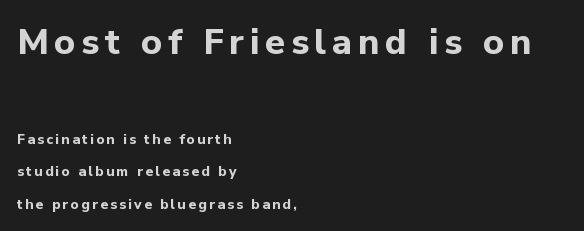
Q: Is the text bold? A: Yes.
Q: Is the text italic (slanted)? A: No, it is upright.
Q: Is the typeface a serif or a sans-serif typeface? A: Sans-serif.
Q: Is the text underlined? A: No.
Q: How is the paragraph aligned? A: Left-aligned.
Q: Is the spacing between lines tight, normal or loose? A: Loose.
Q: Which block of text is set in a larger size, the first (top) or the second (bottom)? A: The first (top) one.
Q: Width (condensed, normal, or wide)? A: Normal.
Q: Stroke contrast? A: Low.
Q: x-height? A: Medium.
Q: Monospaced? A: No.
